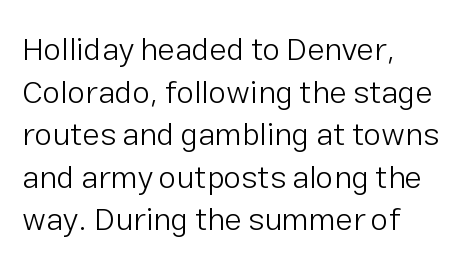
Underlining? Definitely not there. Visually the block forms a straight wall on the left and a jagged coastline on the right. Proportional: the letters do not fall into vertical columns. Horizontal bands of white between lines are of average thickness.
